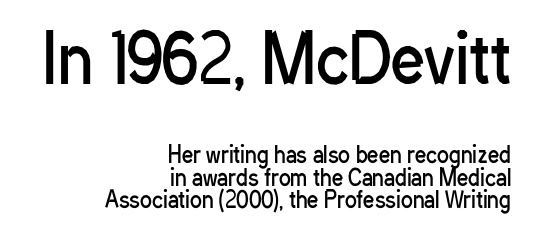
The image shows 66 px regular-weight, condensed sans-serif type, upright; set right-aligned, tight line spacing (1.02x), normal letter spacing, not underlined; the first (top) block is 3.0x larger; low stroke contrast and a medium x-height.
